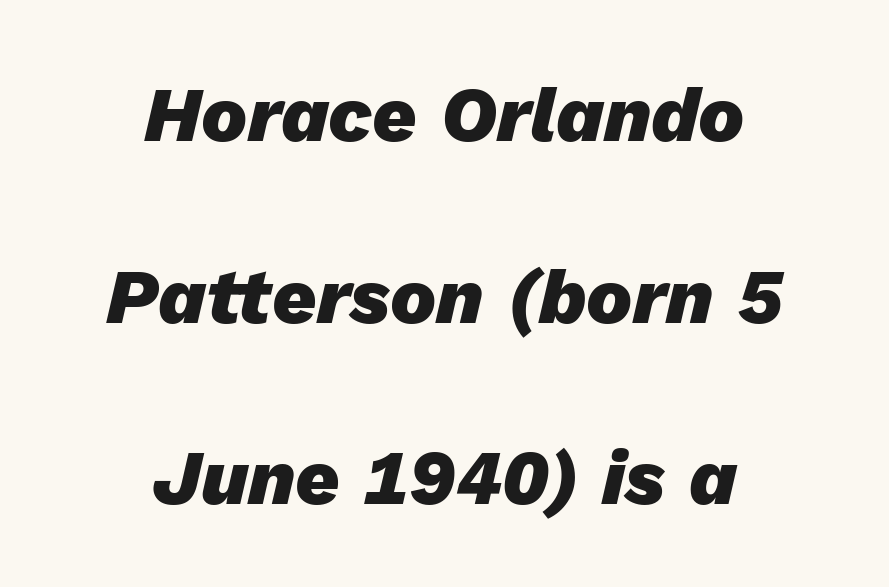
Q: Is the text bold? A: Yes.
Q: Is the text italic (slanted)? A: Yes, it leans right by about 13 degrees.
Q: Is the text underlined? A: No.
Q: How is the paragraph aligned? A: Centered.
Q: Is the spacing between letters normal or unusually wide? A: Normal.
Q: Is the spacing between lines tight, normal or loose? A: Loose.
Q: Width (condensed, normal, or wide)? A: Normal.
Q: Stroke contrast? A: Low.
Q: x-height? A: Medium.
Q: Monospaced? A: No.
